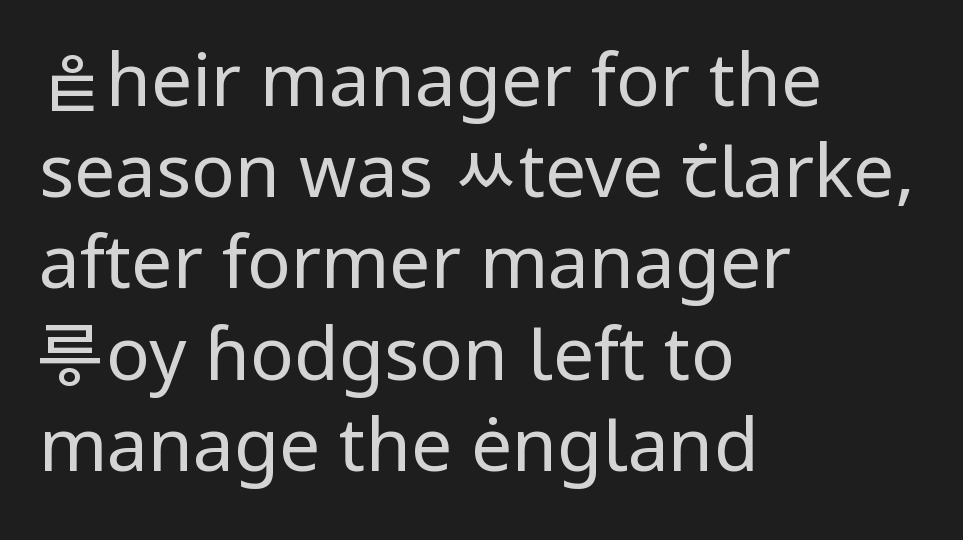
Q: Is the text bold? A: No.
Q: Is the text italic (slanted)? A: No, it is upright.
Q: Is the typeface a serif or a sans-serif typeface? A: Sans-serif.
Q: Is the text underlined? A: No.
Q: How is the paragraph aligned? A: Left-aligned.
Q: Is the spacing between letters normal or unusually wide? A: Normal.
Q: Is the spacing between lines tight, normal or loose? A: Normal.
Q: Width (condensed, normal, or wide)? A: Normal.
Q: Stroke contrast? A: Low.
Q: x-height? A: Medium.
Q: Monospaced? A: No.
